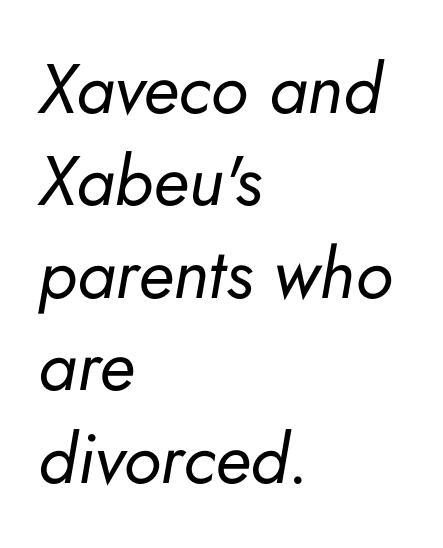
The image shows 70 px regular-weight type, italic (leaning right); set left-aligned, normal line spacing (1.32x), normal letter spacing, not underlined; low stroke contrast and a small x-height.
